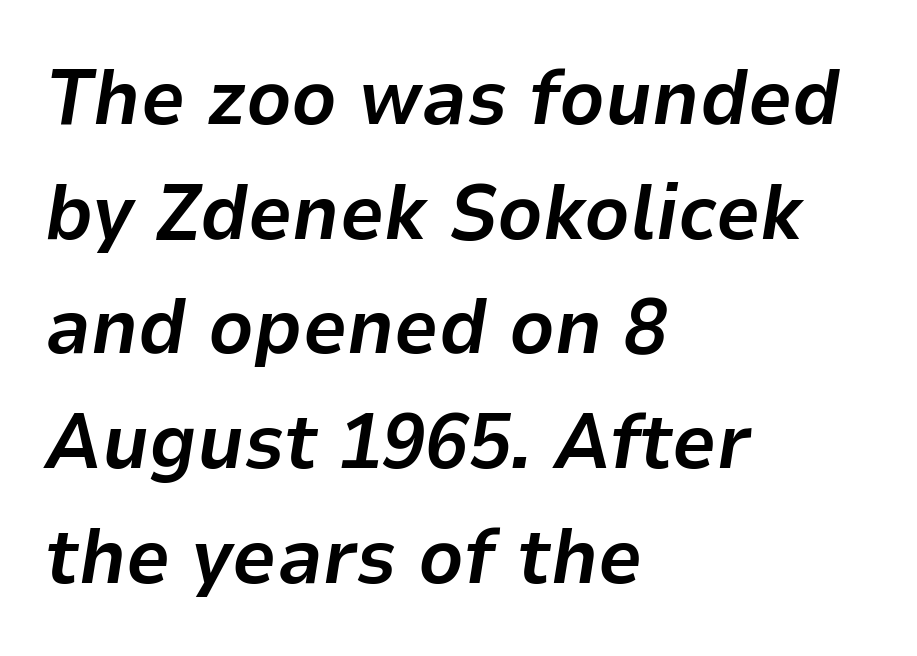
{"italic": "yes", "lean": "right", "slant_degrees": 9, "bold": "yes", "weight": "bold", "width": "normal", "stroke_contrast": "low", "x_height": "medium", "monospaced": "no", "underline": "no", "align": "left", "line_spacing": "normal", "line_spacing_ratio": 1.47, "letter_spacing": "normal", "letter_spacing_em": 0.0, "glyph_px": 78}
